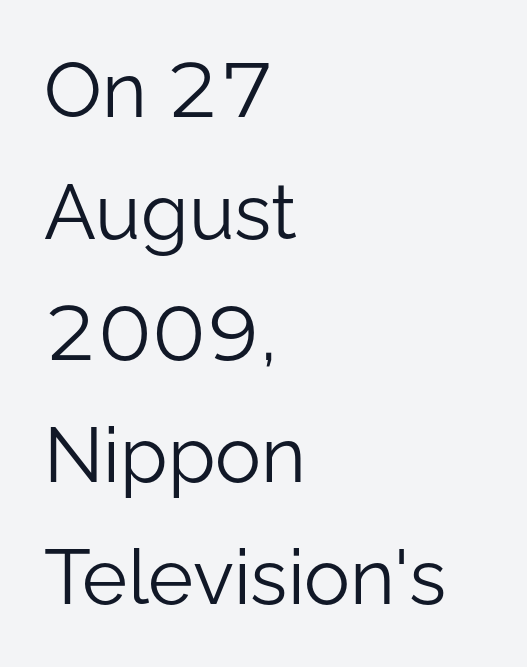
The image shows 77 px light sans-serif type, upright; set left-aligned, normal line spacing (1.58x), normal letter spacing, not underlined; low stroke contrast and a medium x-height.
